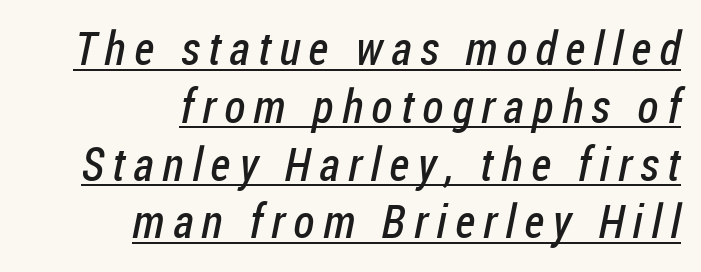
Q: Is the text bold? A: No.
Q: Is the typeface a serif or a sans-serif typeface? A: Sans-serif.
Q: Is the text underlined? A: Yes.
Q: How is the paragraph aligned? A: Right-aligned.
Q: Width (condensed, normal, or wide)? A: Condensed.
Q: Stroke contrast? A: Low.
Q: x-height? A: Medium.
Q: Monospaced? A: No.
